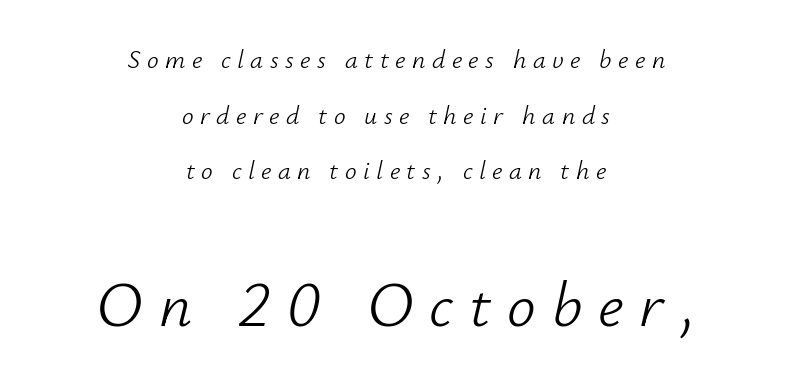
The image shows 64 px light type, italic (leaning right); set centered, loose line spacing (2.14x), unusually wide letter spacing (+0.25 em), not underlined; the second (bottom) block is 2.46x larger; low stroke contrast and a small x-height.
